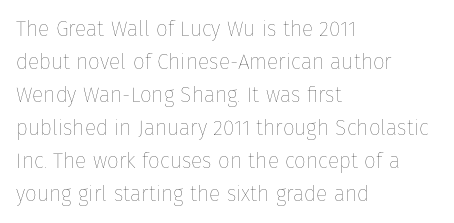
{"italic": "no", "bold": "no", "underline": "no", "align": "left", "line_spacing": "normal", "line_spacing_ratio": 1.57, "letter_spacing": "normal", "letter_spacing_em": 0.0, "glyph_px": 21}
